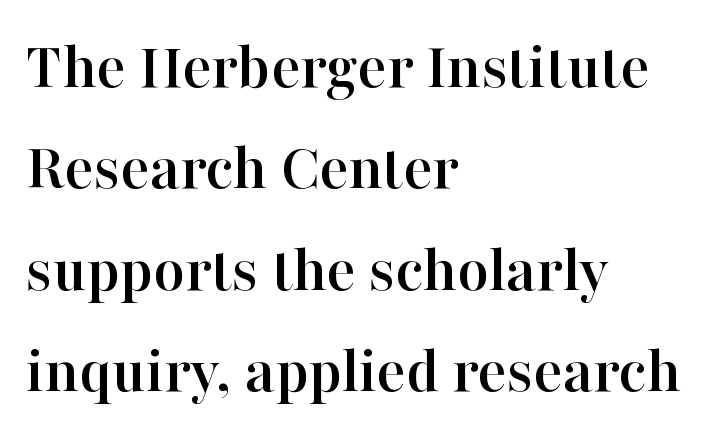
The image shows 68 px serif type, upright; set left-aligned, normal line spacing (1.49x), normal letter spacing, not underlined; high stroke contrast and a medium x-height.
